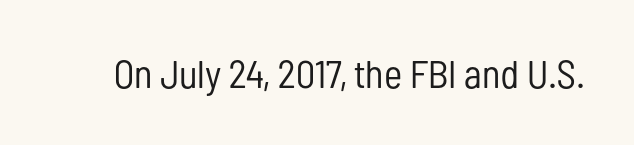
Each letter keeps its own natural width here, so spacing adapts to shape. Look at the tracking — it's just the regular setting, nothing added. Style check: upright. The rendering shows plain stroke endings on the letterforms — a sans-serif design. The face looks like a standard text weight, possibly lighter. Check the space under the baseline: it is left empty.
